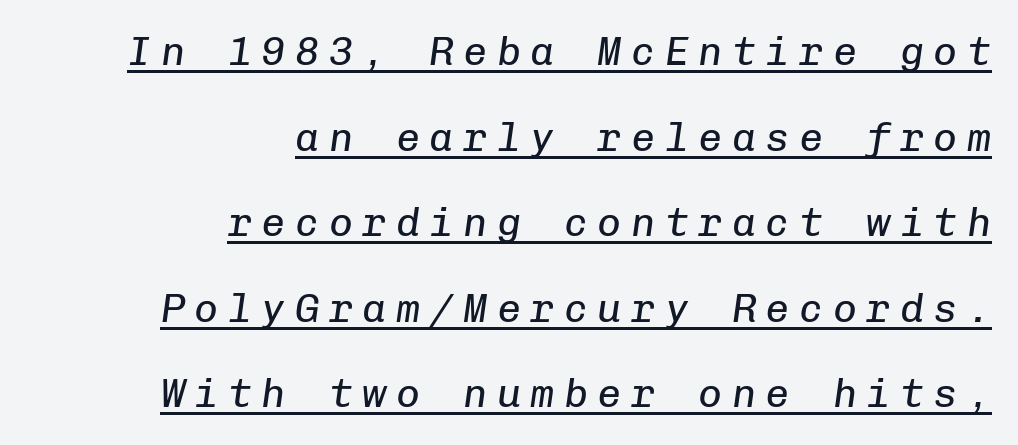
{"italic": "yes", "lean": "right", "slant_degrees": 8, "bold": "no", "weight": "regular", "width": "normal", "stroke_contrast": "low", "x_height": "medium", "monospaced": "yes", "underline": "yes", "align": "right", "line_spacing": "loose", "line_spacing_ratio": 2.14, "letter_spacing": "wide", "letter_spacing_em": 0.24, "glyph_px": 40}
